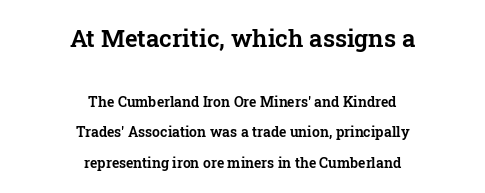
Q: Is the text italic (slanted)? A: No, it is upright.
Q: Is the text underlined? A: No.
Q: How is the paragraph aligned? A: Centered.
Q: Is the spacing between letters normal or unusually wide? A: Normal.
Q: Is the spacing between lines tight, normal or loose? A: Loose.
Q: Which block of text is set in a larger size, the first (top) or the second (bottom)? A: The first (top) one.
